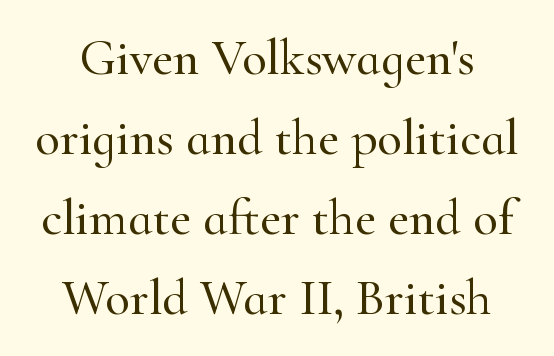
When letters stand straight like this, we call the style roman or upright. This sample has the flowing, uneven cadence of proportional lettering. The area under the type is left untouched. Serifs: yes, visible at the terminals of the letterforms.
